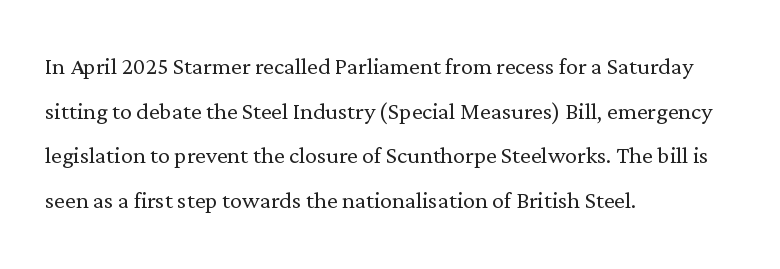
{"serif": "yes", "italic": "no", "bold": "no", "weight": "light", "width": "normal", "stroke_contrast": "low", "x_height": "medium", "monospaced": "no", "underline": "no", "align": "left", "line_spacing": "normal", "line_spacing_ratio": 1.49, "letter_spacing": "normal", "letter_spacing_em": 0.0, "glyph_px": 30}
